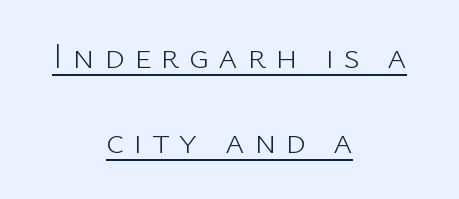
The glyphs in this specimen are sans serif. You could only call the tracking loose — the letters float apart. Italic: no, the glyphs are upright roman. Varying glyph widths throughout — classic text-font behaviour. The rag falls on both sides of this text block equally.
